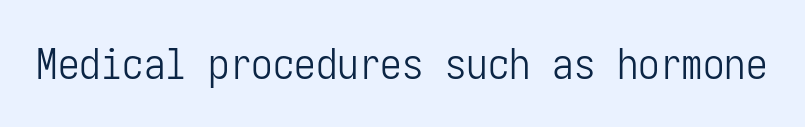
Q: Is the text bold? A: No.
Q: Is the text italic (slanted)? A: No, it is upright.
Q: Is the typeface a serif or a sans-serif typeface? A: Sans-serif.
Q: Is the text underlined? A: No.
Q: Is the spacing between letters normal or unusually wide? A: Normal.
Q: Width (condensed, normal, or wide)? A: Condensed.
Q: Stroke contrast? A: Low.
Q: x-height? A: Medium.
